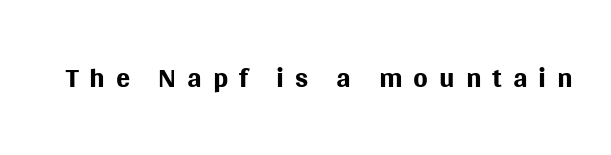
Observe the wide spacing: letters keep a clear distance from each other. The specimen omits any rule beneath the text block's lines. On a weight scale, this lands at 450 or below. I'd call this a sans setting — the letters go barefoot.
